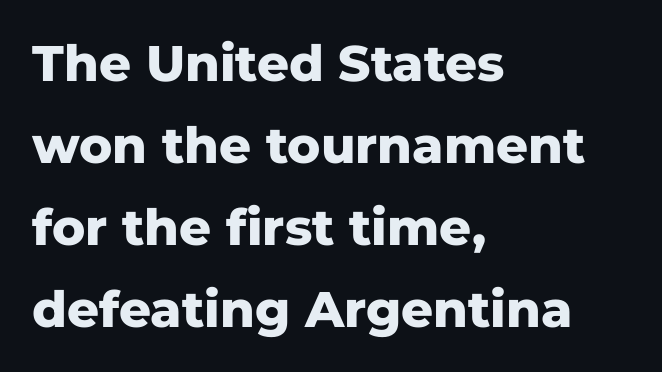
Q: Is the text bold? A: Yes.
Q: Is the text italic (slanted)? A: No, it is upright.
Q: Is the typeface a serif or a sans-serif typeface? A: Sans-serif.
Q: Is the text underlined? A: No.
Q: How is the paragraph aligned? A: Left-aligned.
Q: Is the spacing between letters normal or unusually wide? A: Normal.
Q: Is the spacing between lines tight, normal or loose? A: Normal.
Q: Width (condensed, normal, or wide)? A: Normal.
Q: Stroke contrast? A: Low.
Q: x-height? A: Medium.
Q: Monospaced? A: No.
